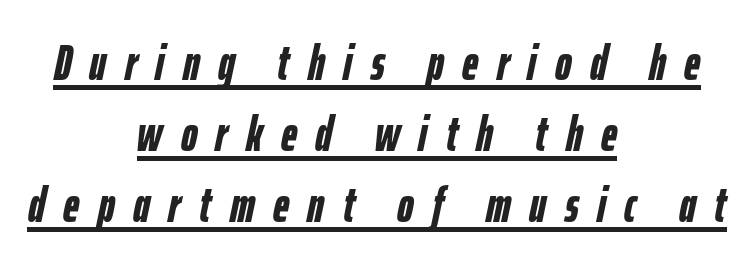
{"italic": "yes", "lean": "right", "slant_degrees": 12, "bold": "yes", "weight": "semibold", "width": "condensed", "stroke_contrast": "low", "x_height": "medium", "monospaced": "no", "underline": "yes", "align": "center", "line_spacing": "normal", "line_spacing_ratio": 1.42, "letter_spacing": "wide", "letter_spacing_em": 0.37, "glyph_px": 50}
